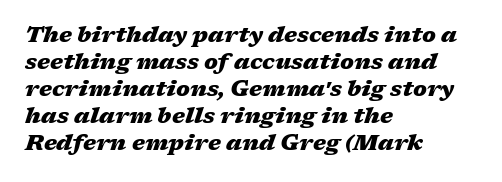
These lines are set flush left with a ragged right edge. The letters sit at their default tracking, neither squeezed nor spread. Each row of text sits above clean, open space. The typesetting leans heavy: a genuine bold. These lines were composed using italics.
